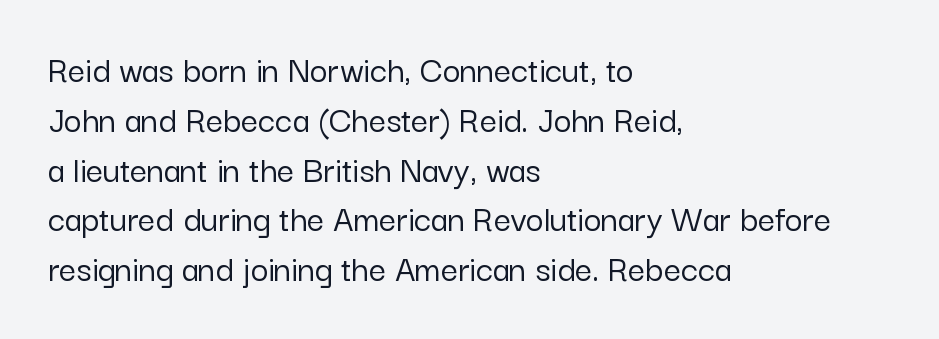
Q: Is the text italic (slanted)? A: No, it is upright.
Q: Is the typeface a serif or a sans-serif typeface? A: Sans-serif.
Q: Is the text underlined? A: No.
Q: How is the paragraph aligned? A: Left-aligned.
Q: Is the spacing between letters normal or unusually wide? A: Normal.
Q: Is the spacing between lines tight, normal or loose? A: Normal.
Q: Width (condensed, normal, or wide)? A: Normal.
Q: Stroke contrast? A: Low.
Q: x-height? A: Medium.
Q: Monospaced? A: No.
